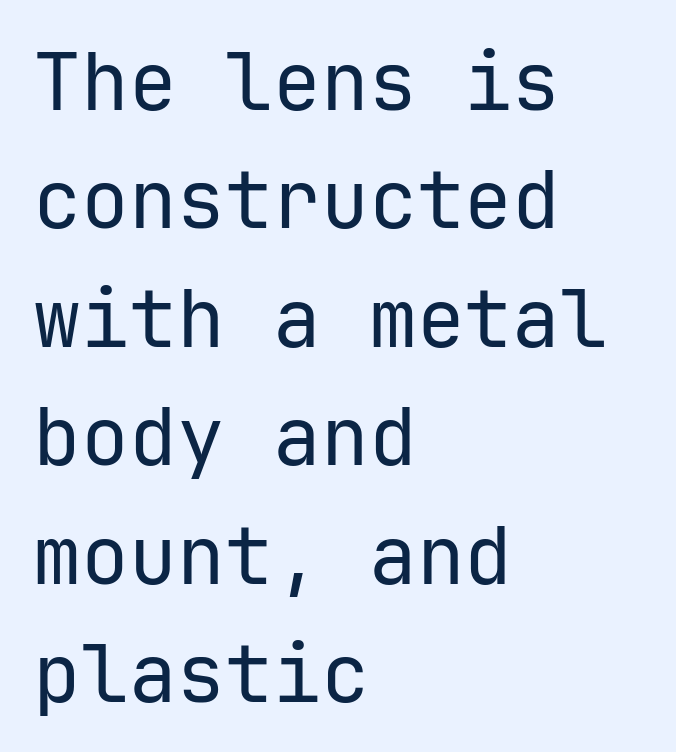
{"serif": "no", "italic": "no", "bold": "no", "weight": "regular", "width": "normal", "stroke_contrast": "low", "x_height": "medium", "underline": "no", "align": "left", "line_spacing": "normal", "line_spacing_ratio": 1.48, "letter_spacing": "normal", "letter_spacing_em": 0.0, "glyph_px": 80}
